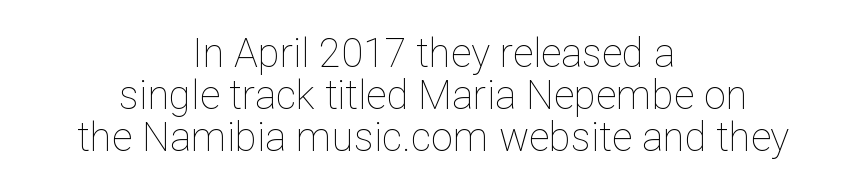
{"italic": "no", "bold": "no", "weight": "thin", "width": "normal", "stroke_contrast": "low", "x_height": "medium", "monospaced": "no", "underline": "no", "align": "center", "line_spacing": "tight", "line_spacing_ratio": 1.05, "letter_spacing": "normal", "letter_spacing_em": 0.0, "glyph_px": 40}
